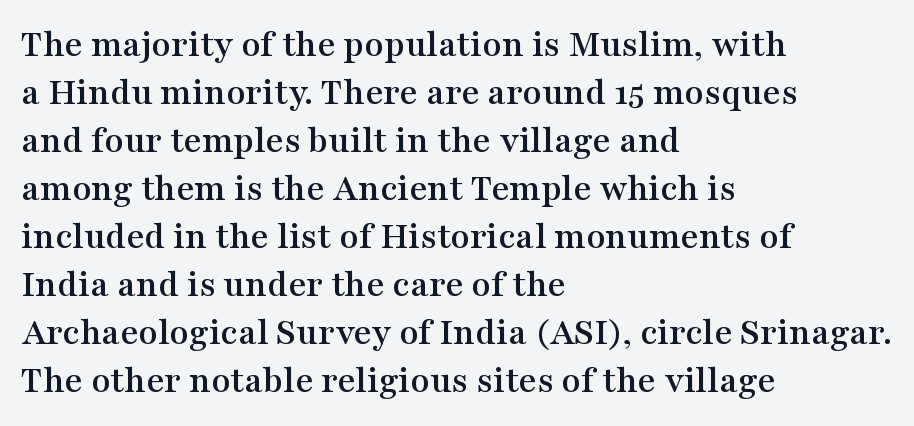
Q: Is the text italic (slanted)? A: No, it is upright.
Q: Is the typeface a serif or a sans-serif typeface? A: Serif.
Q: Is the text underlined? A: No.
Q: How is the paragraph aligned? A: Left-aligned.
Q: Is the spacing between letters normal or unusually wide? A: Normal.
Q: Width (condensed, normal, or wide)? A: Wide.
Q: Stroke contrast? A: Medium.
Q: x-height? A: Medium.
Q: Monospaced? A: No.
